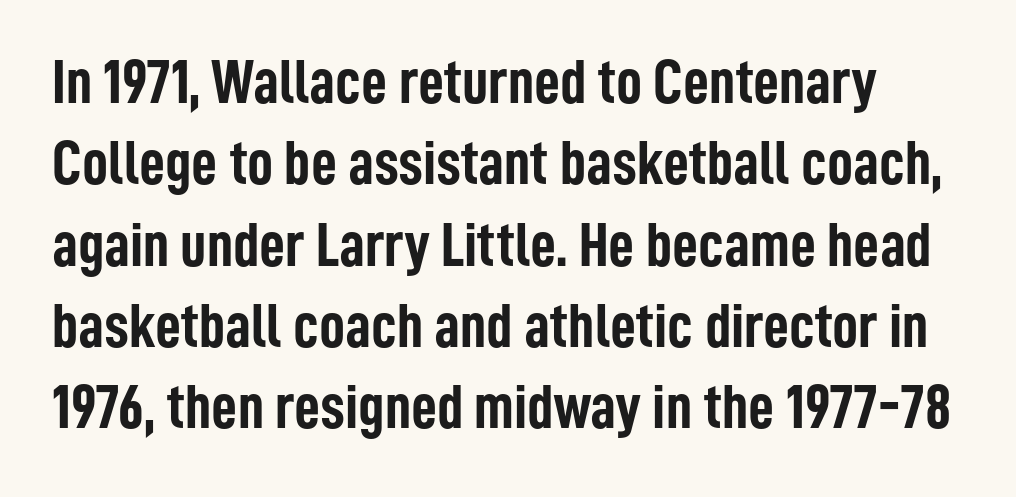
{"serif": "no", "italic": "no", "bold": "yes", "weight": "semibold", "width": "condensed", "stroke_contrast": "low", "x_height": "medium", "monospaced": "no", "underline": "no", "line_spacing": "normal", "line_spacing_ratio": 1.27, "letter_spacing": "normal", "letter_spacing_em": 0.0, "glyph_px": 64}
